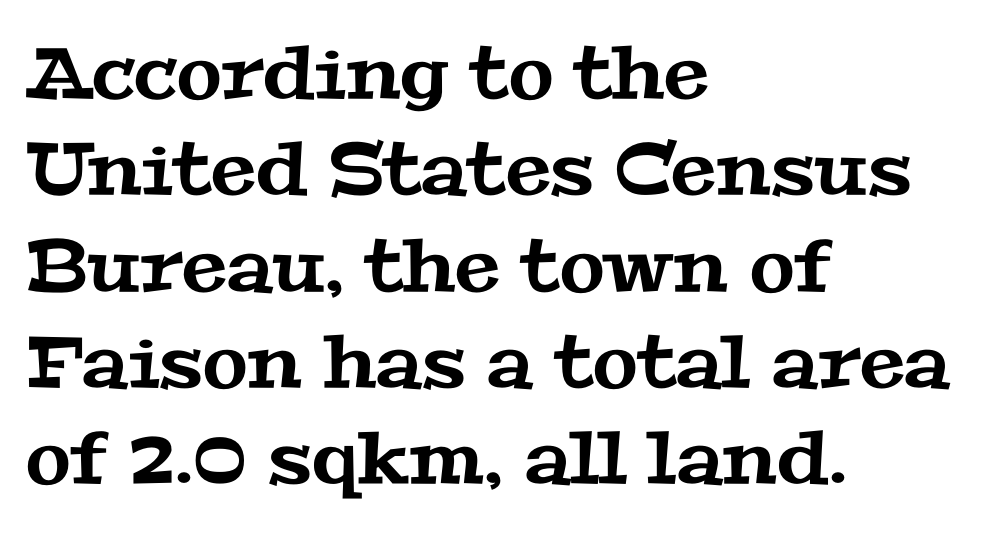
{"serif": "yes", "width": "wide", "stroke_contrast": "medium", "x_height": "medium", "monospaced": "no", "underline": "no", "align": "left", "line_spacing": "normal", "line_spacing_ratio": 1.32, "letter_spacing": "normal", "letter_spacing_em": 0.0, "glyph_px": 73}
